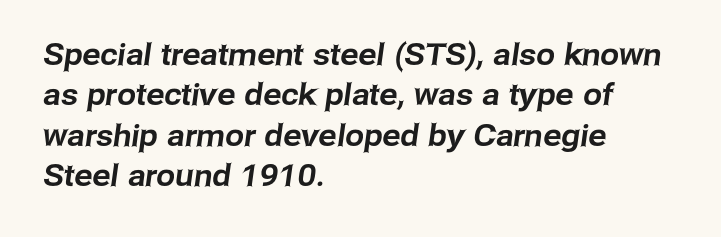
Q: Is the typeface a serif or a sans-serif typeface? A: Sans-serif.
Q: Is the text underlined? A: No.
Q: How is the paragraph aligned? A: Left-aligned.
Q: Is the spacing between letters normal or unusually wide? A: Normal.
Q: Is the spacing between lines tight, normal or loose? A: Normal.
Q: Width (condensed, normal, or wide)? A: Normal.
Q: Stroke contrast? A: Low.
Q: x-height? A: Medium.
Q: Monospaced? A: No.
